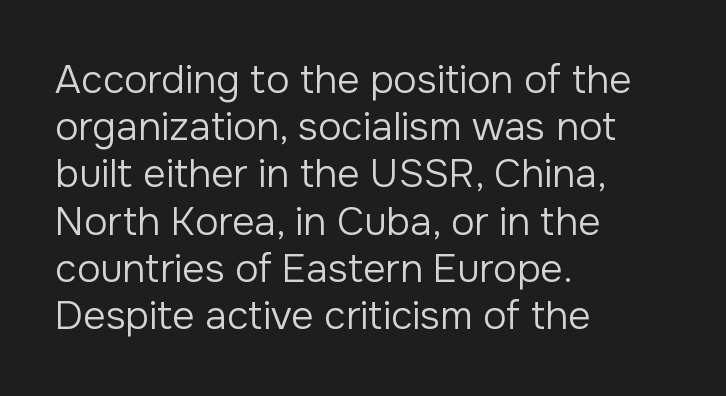
Q: Is the text bold? A: No.
Q: Is the text italic (slanted)? A: No, it is upright.
Q: Is the typeface a serif or a sans-serif typeface? A: Sans-serif.
Q: Is the text underlined? A: No.
Q: How is the paragraph aligned? A: Left-aligned.
Q: Is the spacing between letters normal or unusually wide? A: Normal.
Q: Width (condensed, normal, or wide)? A: Normal.
Q: Stroke contrast? A: Low.
Q: x-height? A: Medium.
Q: Monospaced? A: No.
